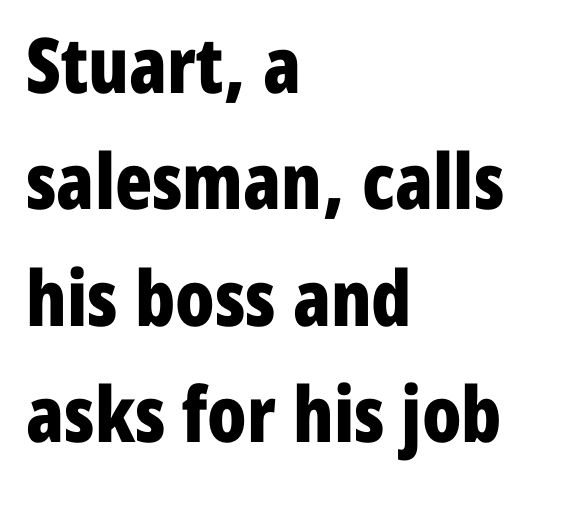
{"serif": "no", "italic": "no", "bold": "yes", "weight": "bold", "width": "condensed", "stroke_contrast": "low", "x_height": "medium", "monospaced": "no", "underline": "no", "align": "left", "line_spacing": "normal", "line_spacing_ratio": 1.51, "letter_spacing": "normal", "letter_spacing_em": 0.0, "glyph_px": 77}
